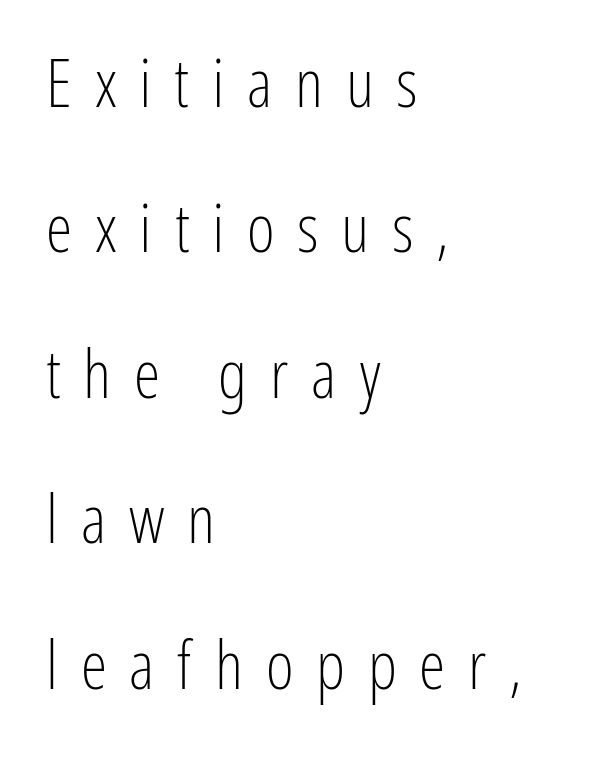
The image shows 67 px light, condensed sans-serif type, upright; set left-aligned, loose line spacing (2.17x), unusually wide letter spacing (+0.34 em), not underlined; low stroke contrast and a medium x-height.
